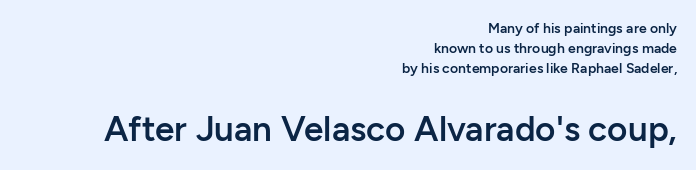
Note: no serifs on the glyphs. Compared with typical paragraphs, the rows here are spaced about the same. Line endings align vertically; line beginnings do not. Tracking value appears to be zero — textbook default spacing. The typesetting leans somewhat heavy: a semibold.
